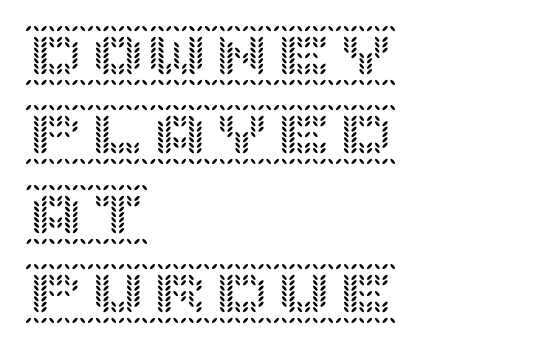
The image shows 62 px text type, upright; set left-aligned, normal line spacing (1.28x), normal letter spacing, not underlined; a large x-height.
